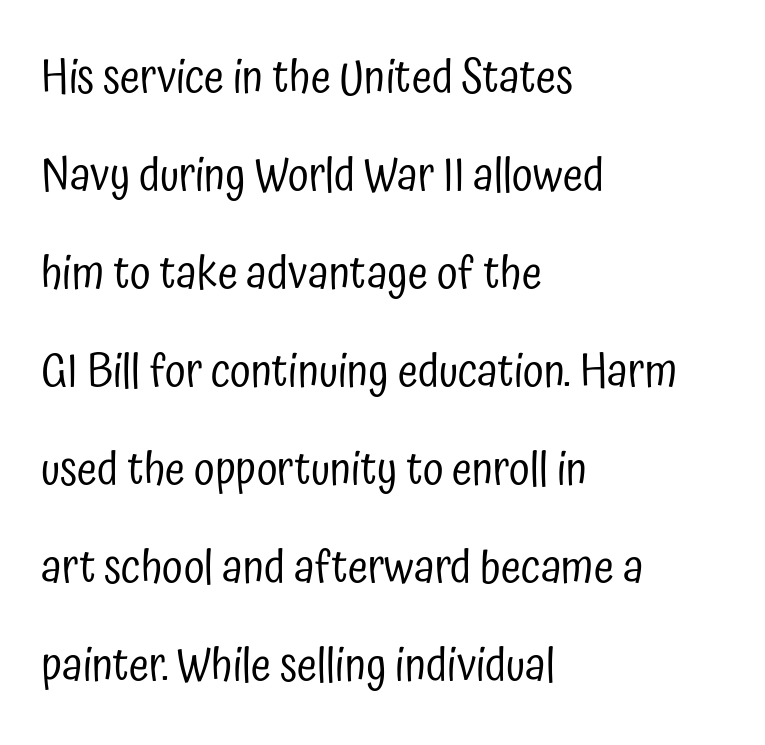
Q: Is the text bold? A: No.
Q: Is the text italic (slanted)? A: No, it is upright.
Q: Is the typeface a serif or a sans-serif typeface? A: Sans-serif.
Q: Is the text underlined? A: No.
Q: How is the paragraph aligned? A: Left-aligned.
Q: Is the spacing between letters normal or unusually wide? A: Normal.
Q: Is the spacing between lines tight, normal or loose? A: Loose.
Q: Width (condensed, normal, or wide)? A: Condensed.
Q: Stroke contrast? A: Low.
Q: x-height? A: Medium.
Q: Monospaced? A: No.
